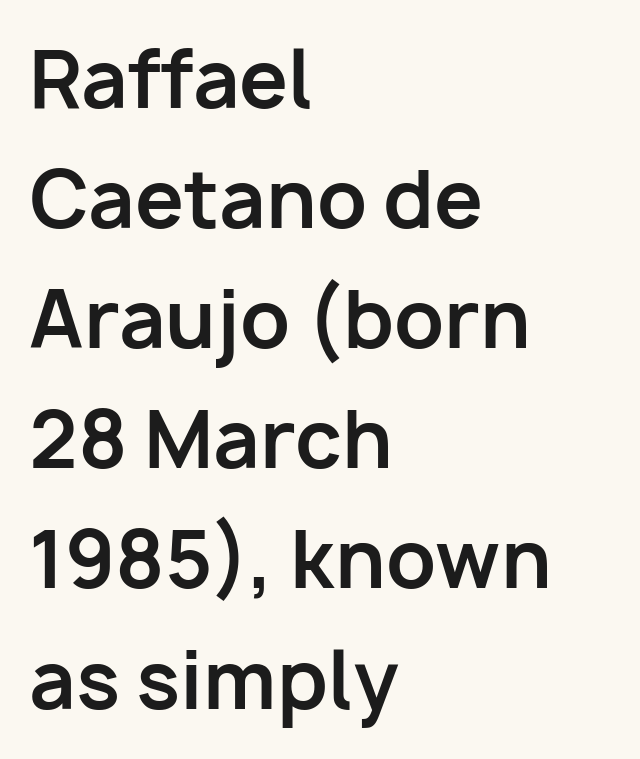
Tracking here is standard; glyphs follow each other at the usual distance. Proportional: the letters do not fall into vertical columns. Stroke terminals: plain, sans-serif. Lines of text with bare space underneath. The letters stand straight up with perfectly vertical stems. Horizontal alignment here is leftward, the default for most running prose.
